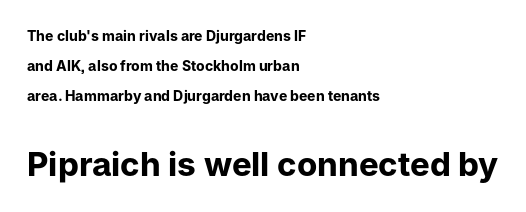
The image shows 33 px bold sans-serif type, upright; set left-aligned, loose line spacing (2.16x), normal letter spacing, not underlined; the second (bottom) block is 2.36x larger; low stroke contrast and a medium x-height.
